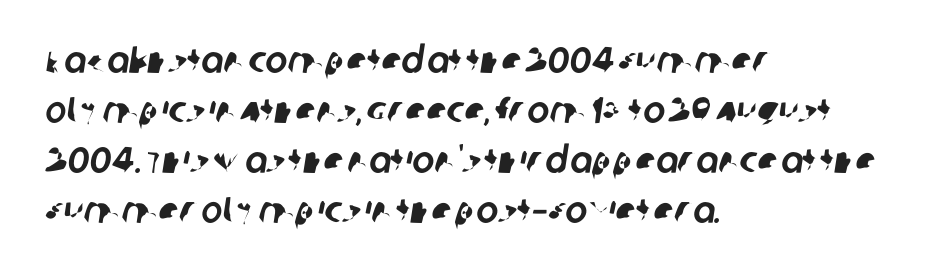
Students, note that the glyphs here touch the page at normal intervals. Has an underline been added? It has not. A typesetter would label this face a sans. Each letter keeps its own natural width here, so spacing adapts to shape.
